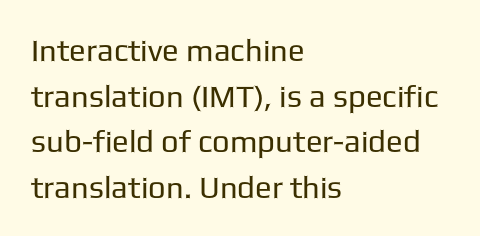
{"serif": "no", "italic": "no", "bold": "no", "weight": "regular", "width": "normal", "stroke_contrast": "low", "x_height": "medium", "monospaced": "no", "underline": "no", "align": "left", "line_spacing": "normal", "line_spacing_ratio": 1.47, "letter_spacing": "normal", "letter_spacing_em": 0.0, "glyph_px": 31}
